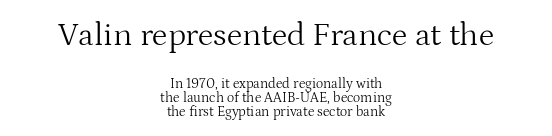
The image shows 33 px light serif type, upright; set centered, tight line spacing (0.99x), normal letter spacing, not underlined; the first (top) block is 2.36x larger; medium stroke contrast and a medium x-height.
